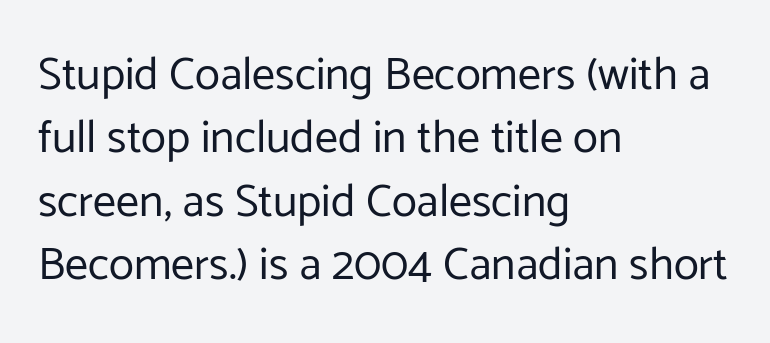
Q: Is the text bold? A: No.
Q: Is the text italic (slanted)? A: No, it is upright.
Q: Is the typeface a serif or a sans-serif typeface? A: Sans-serif.
Q: Is the text underlined? A: No.
Q: How is the paragraph aligned? A: Left-aligned.
Q: Is the spacing between letters normal or unusually wide? A: Normal.
Q: Is the spacing between lines tight, normal or loose? A: Normal.
Q: Width (condensed, normal, or wide)? A: Normal.
Q: Stroke contrast? A: Low.
Q: x-height? A: Medium.
Q: Monospaced? A: No.
